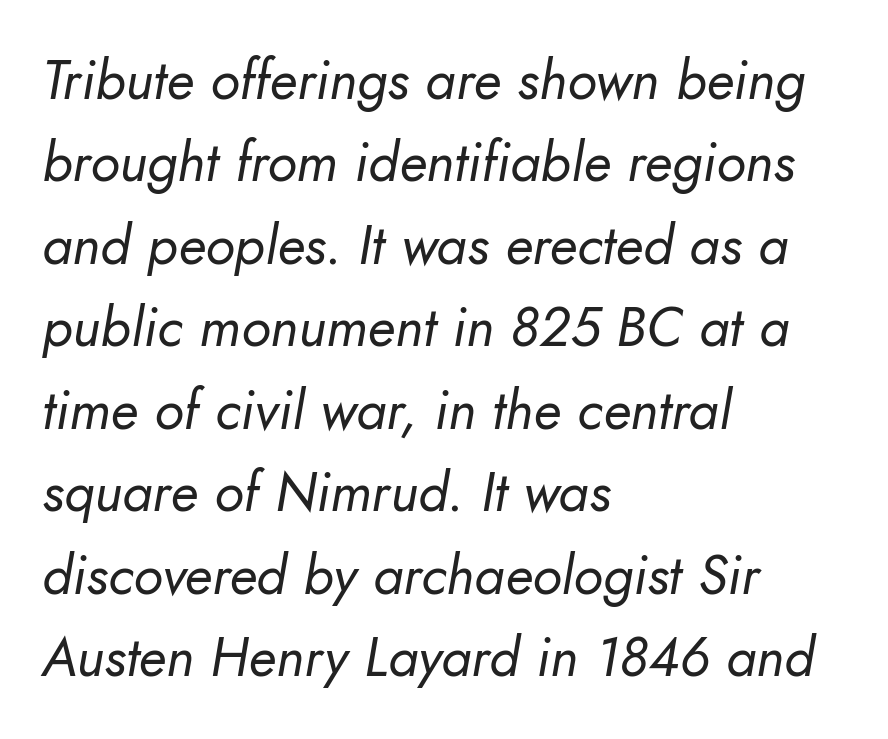
Q: Is the text bold? A: No.
Q: Is the text italic (slanted)? A: Yes, it leans right by about 10 degrees.
Q: Is the text underlined? A: No.
Q: How is the paragraph aligned? A: Left-aligned.
Q: Is the spacing between letters normal or unusually wide? A: Normal.
Q: Is the spacing between lines tight, normal or loose? A: Normal.
Q: Width (condensed, normal, or wide)? A: Normal.
Q: Stroke contrast? A: Low.
Q: x-height? A: Small.
Q: Monospaced? A: No.
